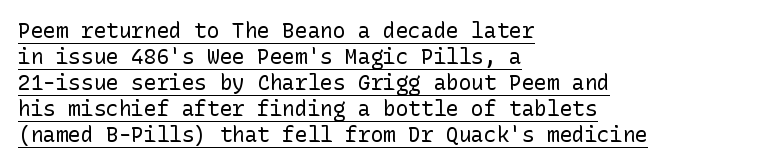
Q: Is the text bold? A: No.
Q: Is the text italic (slanted)? A: No, it is upright.
Q: Is the text underlined? A: Yes.
Q: How is the paragraph aligned? A: Left-aligned.
Q: Is the spacing between letters normal or unusually wide? A: Normal.
